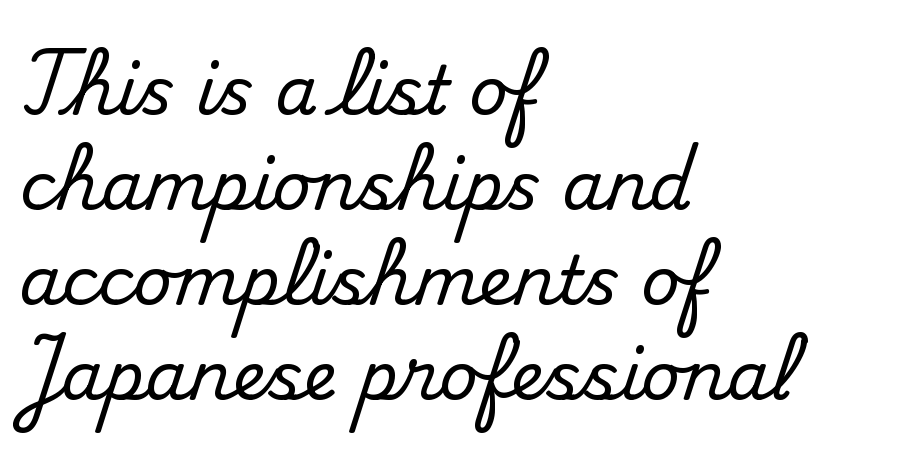
The image shows 67 px serif type; set left-aligned, normal line spacing (1.42x), normal letter spacing, not underlined; medium stroke contrast and a small x-height.
